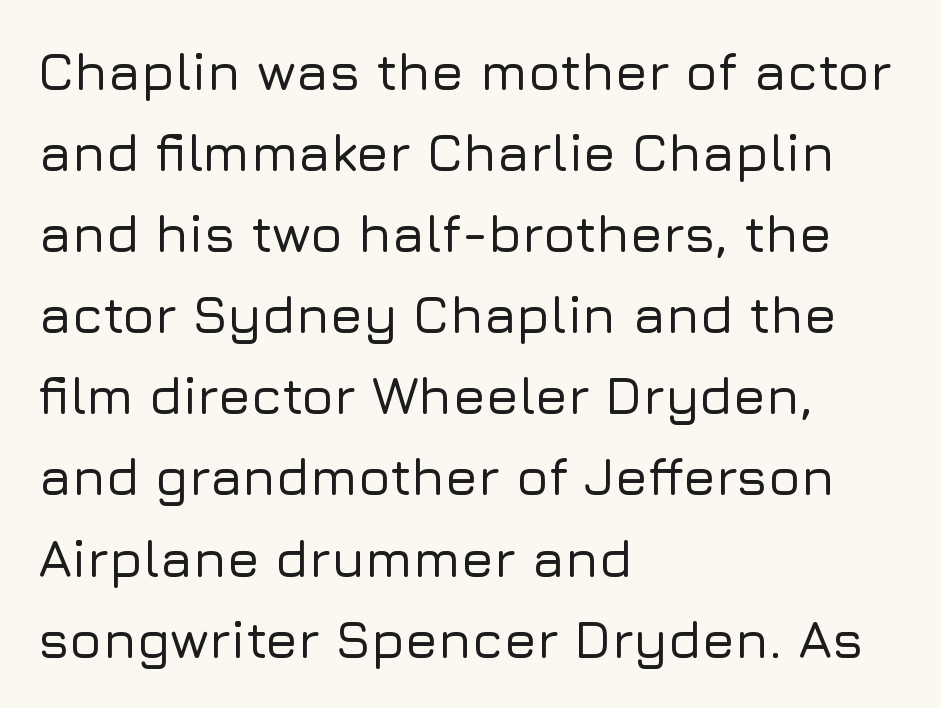
Q: Is the text italic (slanted)? A: No, it is upright.
Q: Is the typeface a serif or a sans-serif typeface? A: Sans-serif.
Q: Is the text underlined? A: No.
Q: How is the paragraph aligned? A: Left-aligned.
Q: Is the spacing between letters normal or unusually wide? A: Normal.
Q: Is the spacing between lines tight, normal or loose? A: Normal.
Q: Width (condensed, normal, or wide)? A: Normal.
Q: Stroke contrast? A: Low.
Q: x-height? A: Medium.
Q: Monospaced? A: No.
